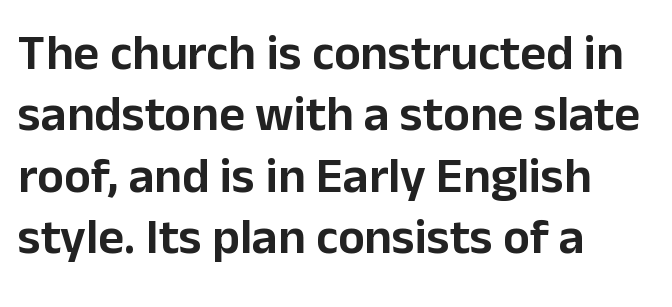
The image shows 50 px sans-serif type, upright; set left-aligned, line spacing 1.23x, normal letter spacing, not underlined; low stroke contrast and a medium x-height.
